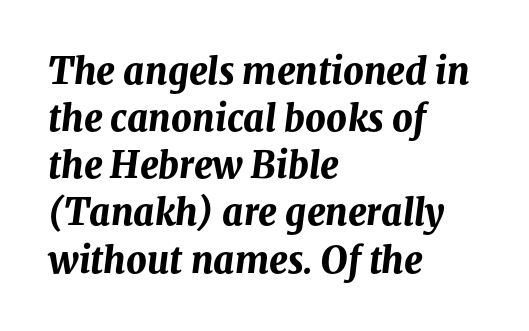
The image shows 36 px bold type, italic (leaning right); set left-aligned, normal line spacing (1.31x), normal letter spacing, not underlined; medium stroke contrast and a medium x-height.
